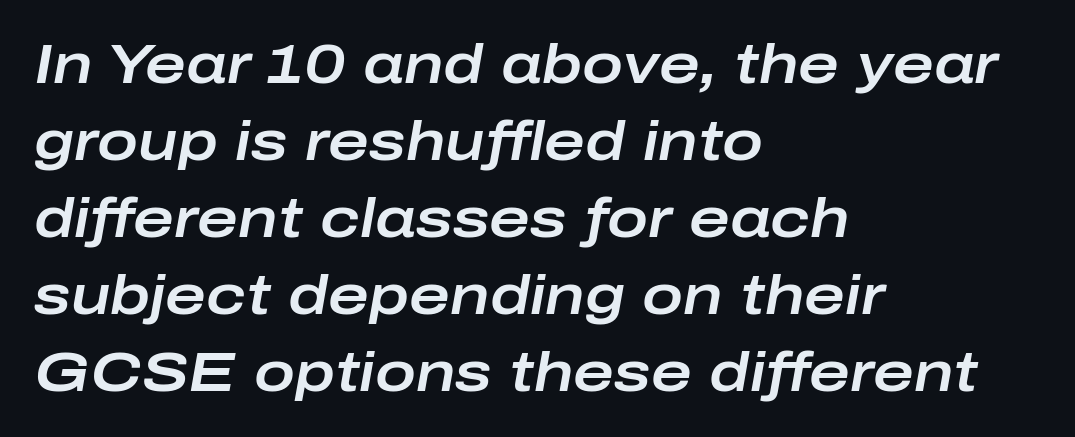
This is oblique type, the kind used for emphasis or titles. Compared with a centered layout, this one pins lines to the left instead. This rendering leaves character spacing at its baseline value. The face used here is proportionally spaced, like ordinary book or web type. Underlining? Definitely not there. A typesetter would call this leading conventional body-copy spacing.
